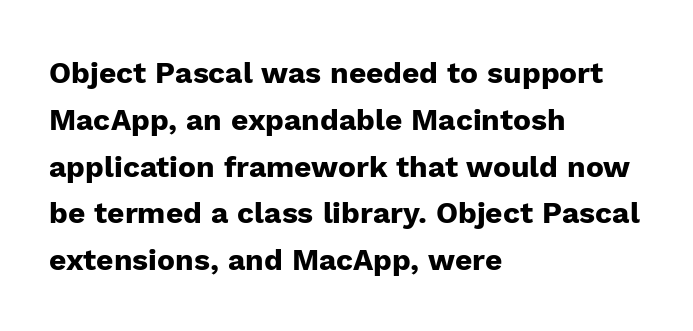
Q: Is the text bold? A: Yes.
Q: Is the text italic (slanted)? A: No, it is upright.
Q: Is the typeface a serif or a sans-serif typeface? A: Sans-serif.
Q: Is the text underlined? A: No.
Q: How is the paragraph aligned? A: Left-aligned.
Q: Is the spacing between letters normal or unusually wide? A: Normal.
Q: Is the spacing between lines tight, normal or loose? A: Normal.
Q: Width (condensed, normal, or wide)? A: Normal.
Q: Stroke contrast? A: Low.
Q: x-height? A: Medium.
Q: Monospaced? A: No.
